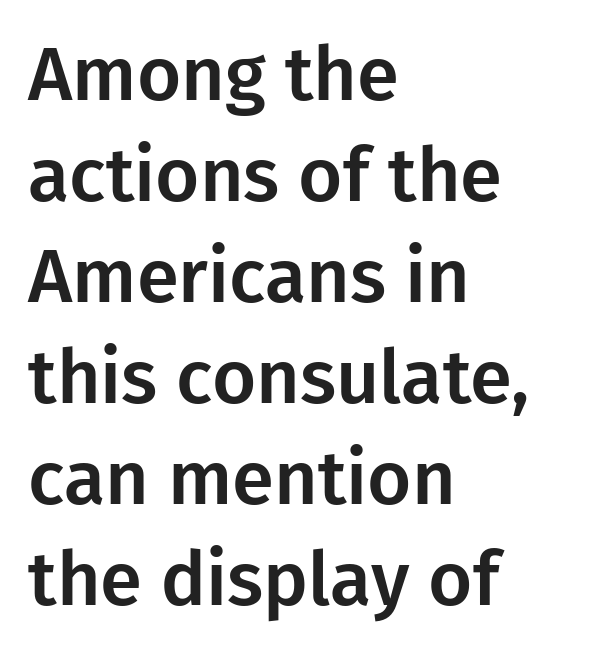
{"serif": "no", "italic": "no", "width": "normal", "stroke_contrast": "low", "x_height": "medium", "monospaced": "no", "underline": "no", "align": "left", "line_spacing": "normal", "line_spacing_ratio": 1.33, "letter_spacing": "normal", "letter_spacing_em": 0.0, "glyph_px": 76}
